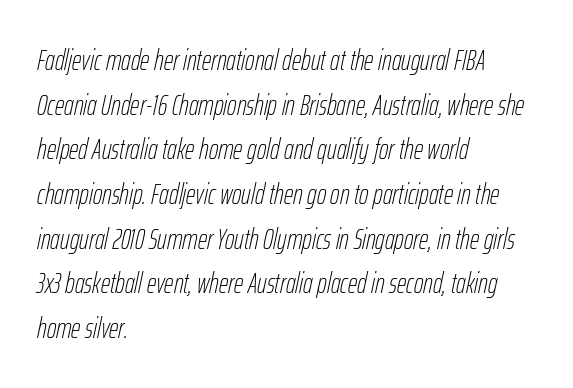
The image shows 29 px thin, condensed type, italic (leaning right); set left-aligned, normal line spacing (1.54x), normal letter spacing, not underlined; low stroke contrast and a medium x-height.
